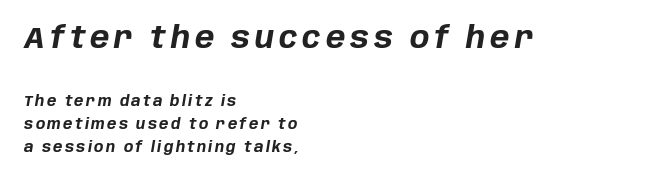
{"italic": "yes", "lean": "right", "slant_degrees": 10, "bold": "yes", "weight": "bold", "width": "normal", "stroke_contrast": "low", "x_height": "large", "monospaced": "no", "underline": "no", "align": "left", "line_spacing": "normal", "line_spacing_ratio": 1.62, "larger_block": "first", "size_ratio": 2.07, "glyph_px": 29}
